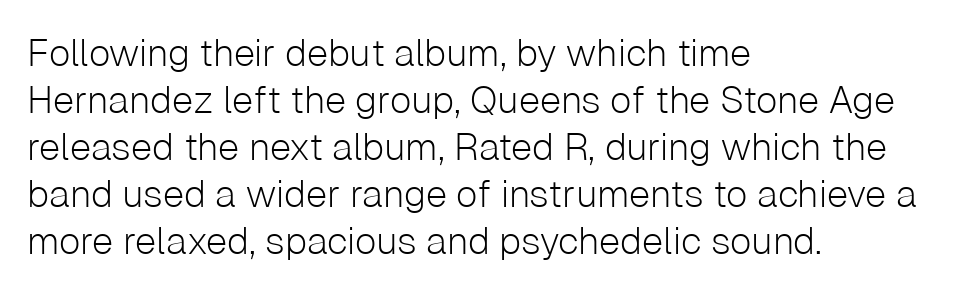
The image shows 38 px light sans-serif type, upright; set left-aligned, line spacing 1.24x, normal letter spacing, not underlined; low stroke contrast and a medium x-height.
